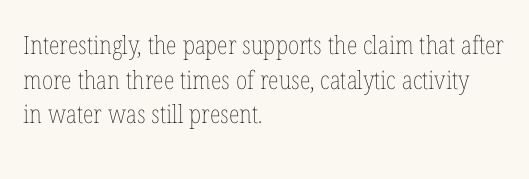
Q: Is the text bold? A: No.
Q: Is the text italic (slanted)? A: No, it is upright.
Q: Is the text underlined? A: No.
Q: How is the paragraph aligned? A: Left-aligned.
Q: Is the spacing between letters normal or unusually wide? A: Normal.
Q: Is the spacing between lines tight, normal or loose? A: Normal.
